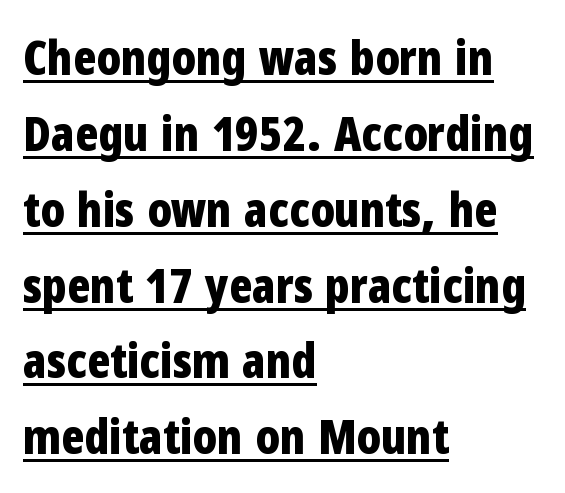
The image shows 48 px bold, condensed sans-serif type, upright; set left-aligned, normal line spacing (1.58x), normal letter spacing, underlined; low stroke contrast and a medium x-height.
